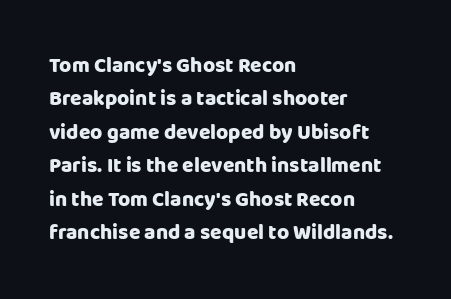
The lines sit at an ordinary, default distance from one another. Bare-footed words on every line. The rendering uses a bold face; every stroke is thick and dark. Posture: upright roman.
